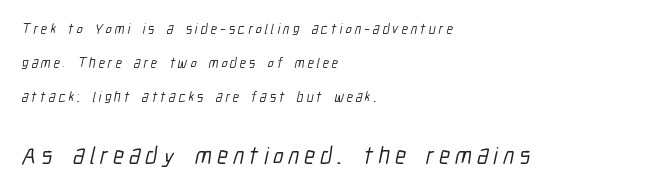
The image shows 24 px text type; set left-aligned, loose line spacing (2.44x), unusually wide letter spacing (+0.21 em), not underlined; the second (bottom) block is 1.71x larger.
